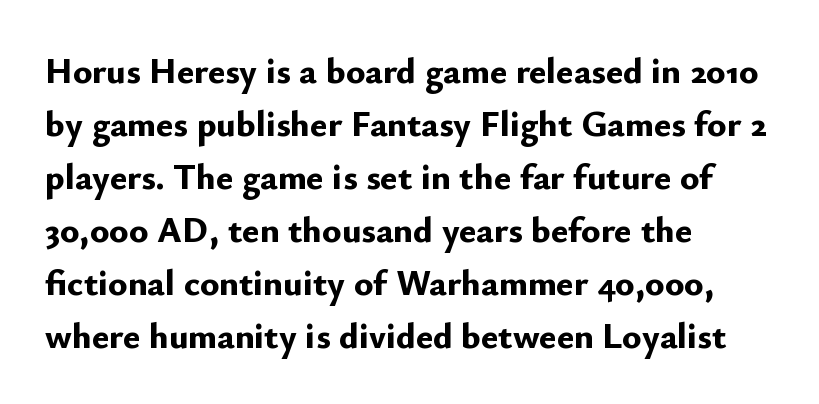
The image shows 36 px bold sans-serif type, upright; set left-aligned, normal line spacing (1.47x), normal letter spacing, not underlined; low stroke contrast and a small x-height.
